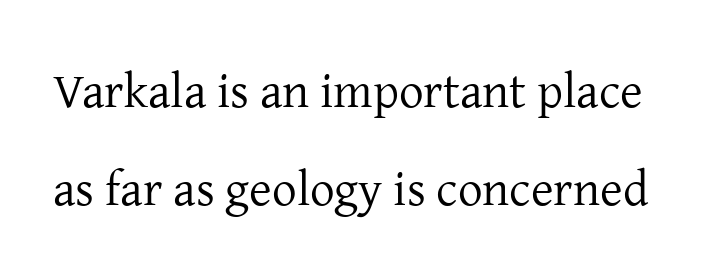
{"serif": "yes", "italic": "no", "bold": "no", "weight": "regular", "width": "normal", "stroke_contrast": "low", "x_height": "medium", "monospaced": "no", "underline": "no", "line_spacing": "loose", "line_spacing_ratio": 2.01, "letter_spacing": "normal", "letter_spacing_em": 0.0, "glyph_px": 49}
